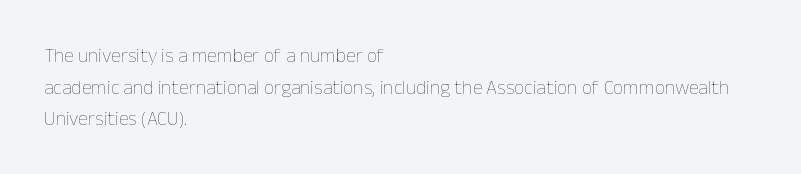
Q: Is the text bold? A: No.
Q: Is the text italic (slanted)? A: No, it is upright.
Q: Is the text underlined? A: No.
Q: How is the paragraph aligned? A: Left-aligned.
Q: Is the spacing between letters normal or unusually wide? A: Normal.
Q: Is the spacing between lines tight, normal or loose? A: Normal.
